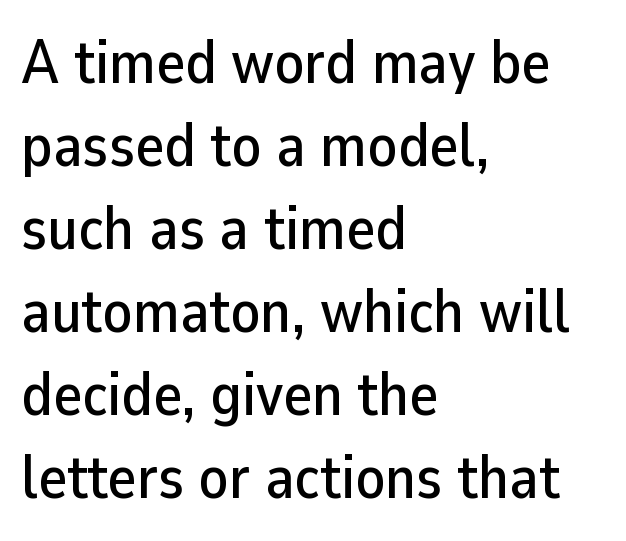
{"serif": "no", "italic": "no", "width": "normal", "stroke_contrast": "low", "x_height": "medium", "monospaced": "no", "underline": "no", "align": "left", "line_spacing": "normal", "line_spacing_ratio": 1.36, "letter_spacing": "normal", "letter_spacing_em": 0.0, "glyph_px": 61}
